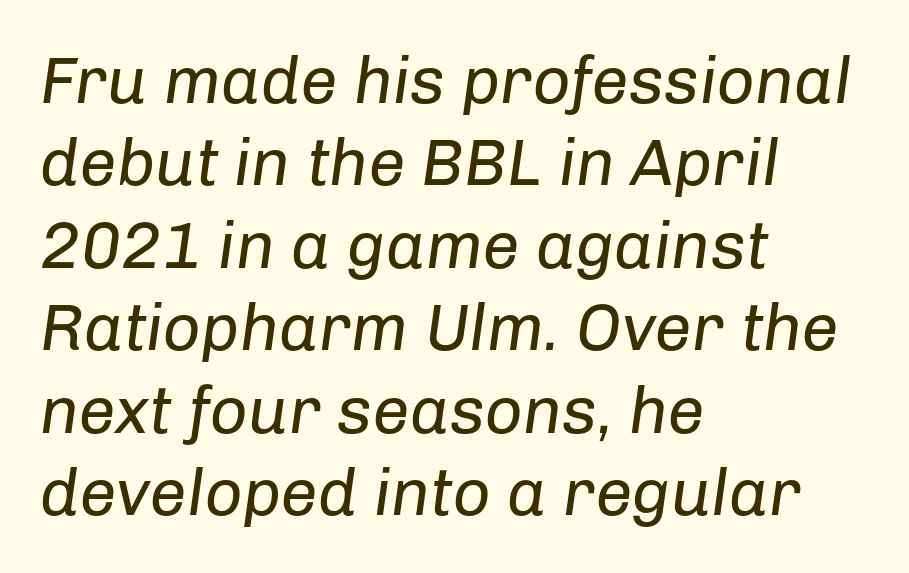
Q: Is the text bold? A: No.
Q: Is the text italic (slanted)? A: Yes, it leans right by about 8 degrees.
Q: Is the text underlined? A: No.
Q: How is the paragraph aligned? A: Left-aligned.
Q: Is the spacing between letters normal or unusually wide? A: Normal.
Q: Is the spacing between lines tight, normal or loose? A: Normal.
Q: Width (condensed, normal, or wide)? A: Normal.
Q: Stroke contrast? A: Low.
Q: x-height? A: Medium.
Q: Monospaced? A: No.
